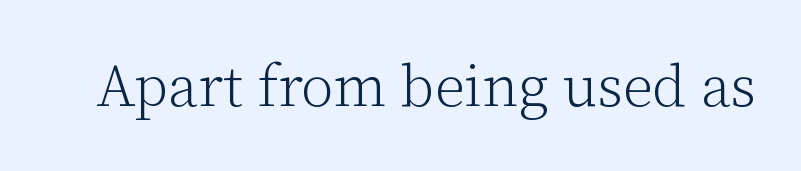
The weight would be labelled regular, book, light, or lighter still. Clear beneath every line of the passage. Characters remain perfectly vertical along every line. Each letter's strokes conclude with small projecting serifs. The letters sit at their default tracking, neither squeezed nor spread. Character widths vary here, with narrow letters taking less room than wide ones.
